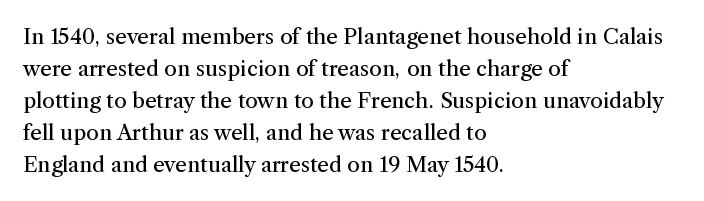
{"italic": "no", "bold": "no", "underline": "no", "align": "left", "line_spacing": "normal", "line_spacing_ratio": 1.52, "letter_spacing": "normal", "letter_spacing_em": 0.0, "glyph_px": 21}
